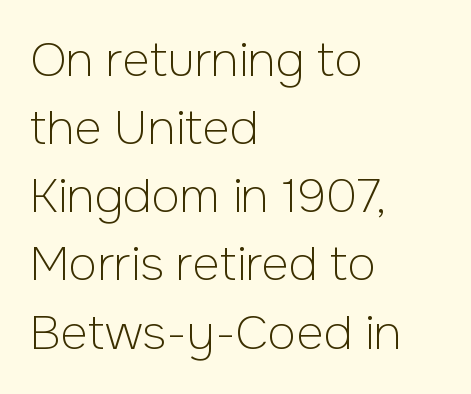
The image shows 47 px light sans-serif type, upright; set left-aligned, normal line spacing (1.45x), normal letter spacing, not underlined; low stroke contrast and a medium x-height.
